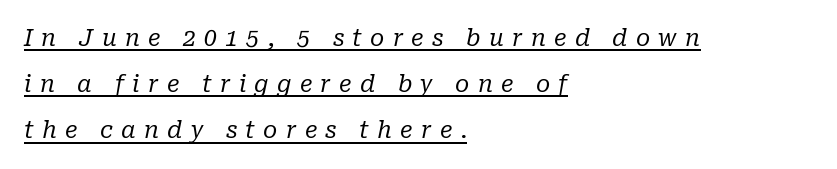
{"italic": "yes", "lean": "right", "slant_degrees": 10, "bold": "no", "underline": "yes", "align": "left", "line_spacing": "loose", "line_spacing_ratio": 2.01, "letter_spacing": "wide", "letter_spacing_em": 0.36, "glyph_px": 23}
